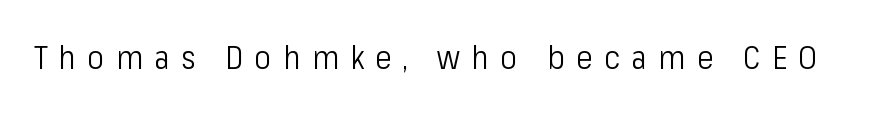
{"serif": "no", "italic": "no", "bold": "no", "weight": "light", "width": "condensed", "stroke_contrast": "low", "x_height": "medium", "monospaced": "no", "underline": "no", "letter_spacing": "wide", "letter_spacing_em": 0.35, "glyph_px": 32}
